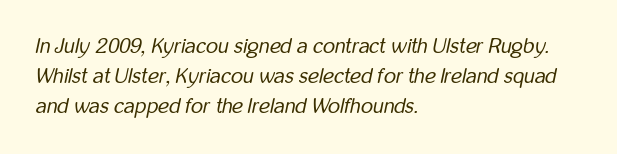
The image shows 21 px text type, italic (leaning right); set left-aligned, normal line spacing (1.43x), normal letter spacing, not underlined.
